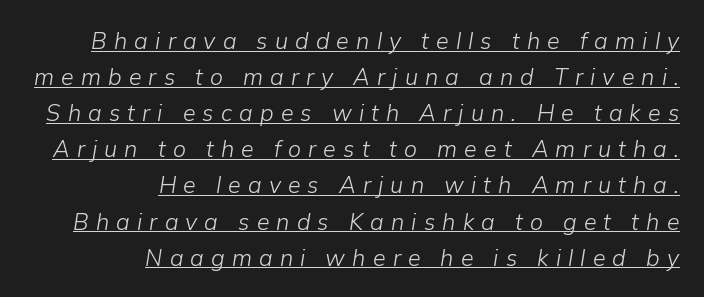
The image shows 23 px text type, italic (leaning right); set right-aligned, normal line spacing (1.57x), unusually wide letter spacing (+0.31 em), underlined.
